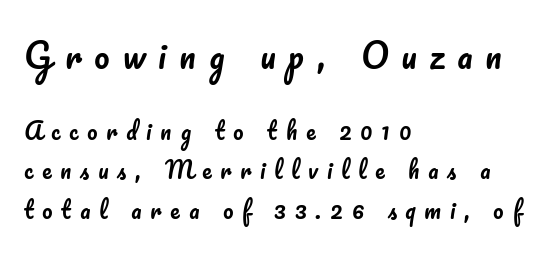
Q: Is the text italic (slanted)? A: Yes.
Q: Is the text underlined? A: No.
Q: How is the paragraph aligned? A: Left-aligned.
Q: Is the spacing between letters normal or unusually wide? A: Unusually wide.
Q: Which block of text is set in a larger size, the first (top) or the second (bottom)? A: The first (top) one.
Q: Width (condensed, normal, or wide)? A: Normal.
Q: Stroke contrast? A: Low.
Q: x-height? A: Small.
Q: Monospaced? A: No.
